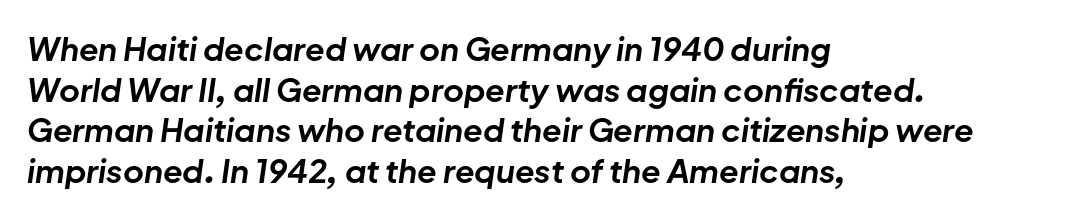
An italicized treatment has been applied to the whole sample. If you drew a ruler down the left edge, every line would touch it. Lines of text with bare space underneath. Spacing verdict: proportional, widths tailored to each character.
